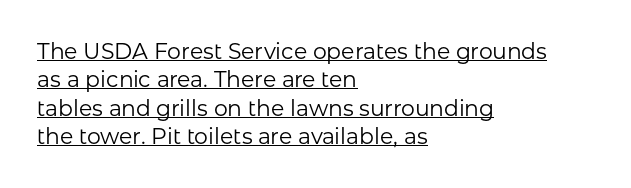
{"italic": "no", "bold": "no", "underline": "yes", "align": "left", "line_spacing": "normal", "line_spacing_ratio": 1.29, "letter_spacing": "normal", "letter_spacing_em": 0.0, "glyph_px": 22}
